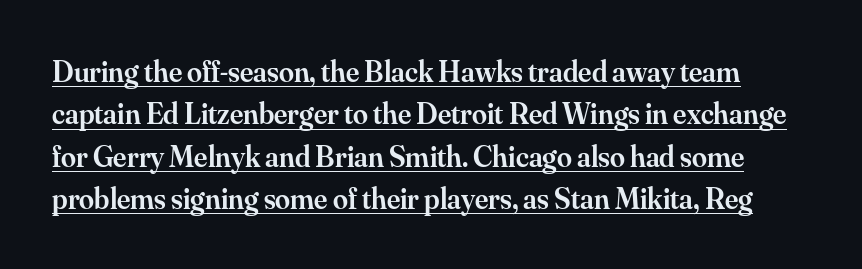
The image shows 30 px semibold serif type, upright; set normal line spacing (1.41x), normal letter spacing, underlined; medium stroke contrast and a small x-height.
